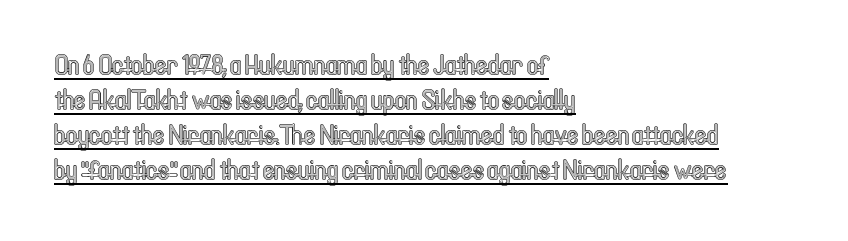
{"italic": "no", "width": "condensed", "x_height": "medium", "monospaced": "no", "underline": "yes", "align": "left", "line_spacing": "normal", "line_spacing_ratio": 1.25, "letter_spacing": "normal", "letter_spacing_em": 0.0, "glyph_px": 28}
